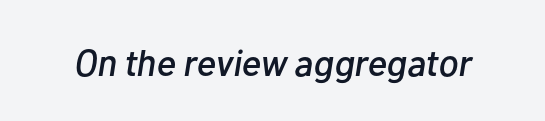
{"italic": "yes", "lean": "right", "slant_degrees": 10, "width": "normal", "stroke_contrast": "low", "x_height": "medium", "monospaced": "no", "underline": "no", "letter_spacing": "normal", "letter_spacing_em": 0.0, "glyph_px": 37}
